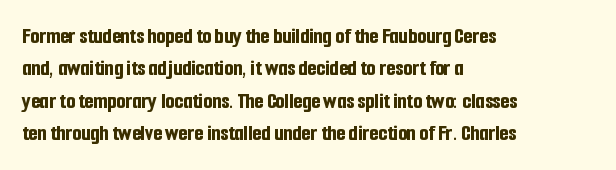
{"italic": "no", "bold": "yes", "underline": "no", "align": "left", "line_spacing": "normal", "line_spacing_ratio": 1.41, "letter_spacing": "normal", "letter_spacing_em": 0.0, "glyph_px": 23}
